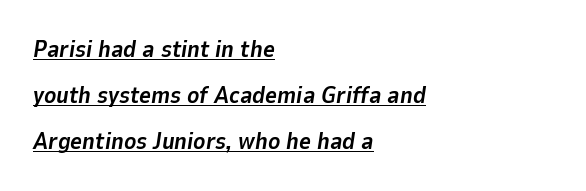
{"italic": "yes", "lean": "right", "slant_degrees": 9, "bold": "yes", "underline": "yes", "align": "left", "line_spacing": "loose", "line_spacing_ratio": 2.0, "letter_spacing": "normal", "letter_spacing_em": 0.0, "glyph_px": 23}
